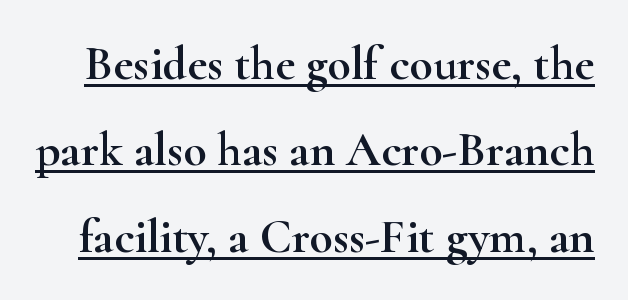
The image shows 48 px wide serif type, upright; set line spacing 1.8x, normal letter spacing, underlined; high stroke contrast and a small x-height.
